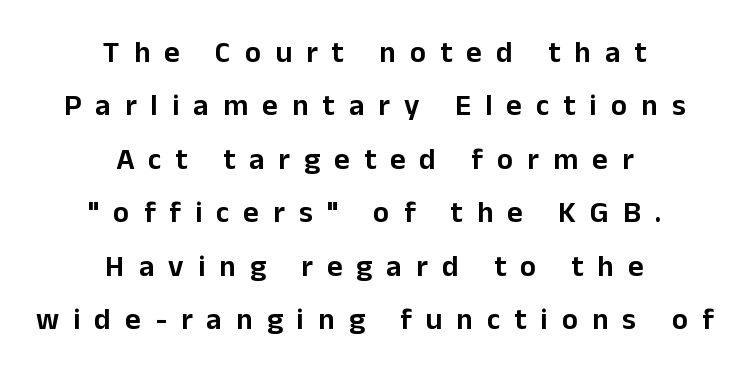
Q: Is the text italic (slanted)? A: No, it is upright.
Q: Is the typeface a serif or a sans-serif typeface? A: Sans-serif.
Q: Is the text underlined? A: No.
Q: How is the paragraph aligned? A: Centered.
Q: Is the spacing between letters normal or unusually wide? A: Unusually wide.
Q: Width (condensed, normal, or wide)? A: Normal.
Q: Stroke contrast? A: Low.
Q: x-height? A: Medium.
Q: Monospaced? A: No.
